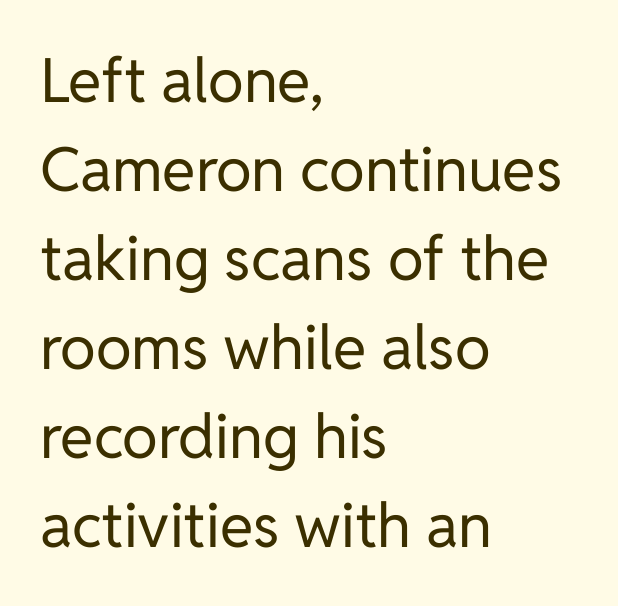
The face looks like a standard text weight, possibly lighter. Regarding serifs, this sample does without them. No extra tracking has been applied to these lines. Vertical strokes here are truly vertical. The space between consecutive lines is moderate. Descenders hang freely into open space.
